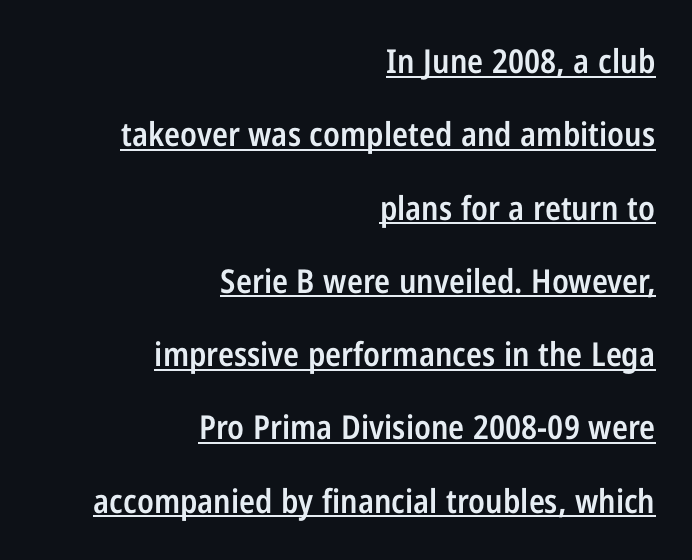
{"serif": "no", "italic": "no", "bold": "semi", "weight": "semibold", "width": "condensed", "stroke_contrast": "low", "x_height": "medium", "monospaced": "no", "underline": "yes", "align": "right", "line_spacing": "loose", "line_spacing_ratio": 2.22, "letter_spacing": "normal", "letter_spacing_em": 0.0, "glyph_px": 33}
